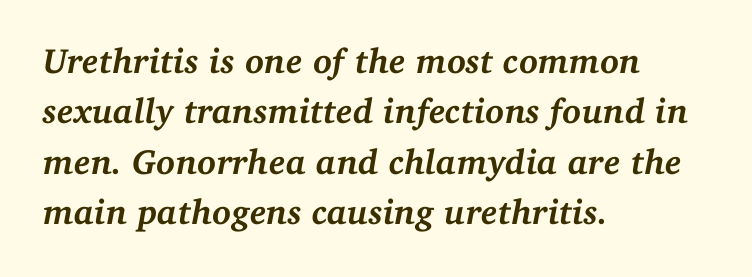
The image shows 35 px semibold serif type, italic (leaning right); set left-aligned, normal line spacing (1.44x), normal letter spacing, not underlined; medium stroke contrast and a medium x-height.
